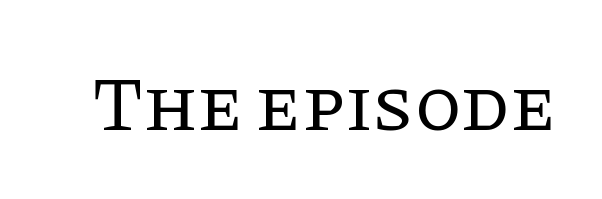
The image shows 76 px regular-weight serif type, upright; set normal letter spacing, not underlined; low stroke contrast and a large x-height.
